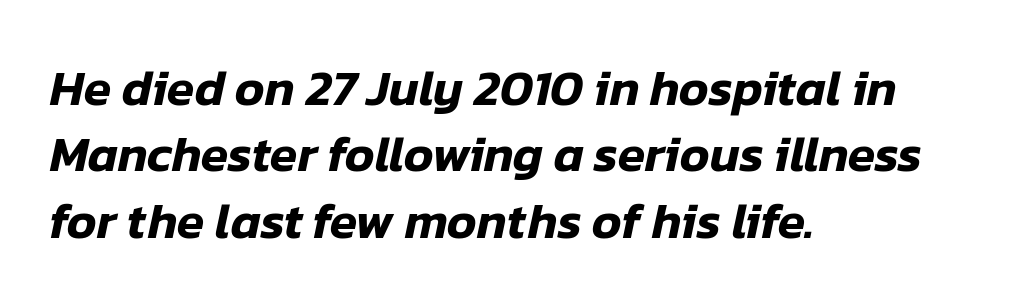
Q: Is the text italic (slanted)? A: Yes, it leans right by about 12 degrees.
Q: Is the text underlined? A: No.
Q: How is the paragraph aligned? A: Left-aligned.
Q: Is the spacing between letters normal or unusually wide? A: Normal.
Q: Is the spacing between lines tight, normal or loose? A: Normal.
Q: Width (condensed, normal, or wide)? A: Normal.
Q: Stroke contrast? A: Low.
Q: x-height? A: Medium.
Q: Monospaced? A: No.
